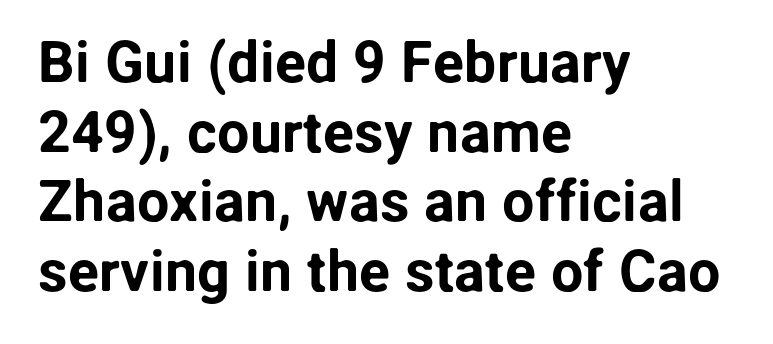
{"serif": "no", "italic": "no", "width": "normal", "stroke_contrast": "low", "x_height": "medium", "monospaced": "no", "underline": "no", "align": "left", "line_spacing_ratio": 1.2, "letter_spacing": "normal", "letter_spacing_em": 0.0, "glyph_px": 58}
